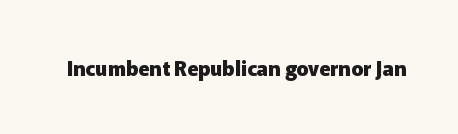
Q: Is the text bold? A: Yes.
Q: Is the text italic (slanted)? A: No, it is upright.
Q: Is the text underlined? A: No.
Q: Is the spacing between letters normal or unusually wide? A: Normal.
